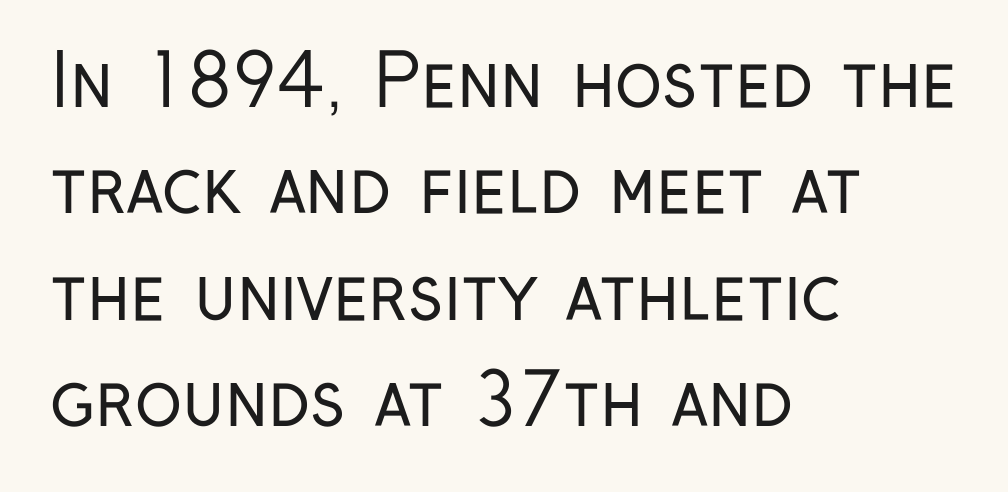
The image shows 71 px regular-weight, condensed sans-serif type, upright; set left-aligned, normal line spacing (1.5x), normal letter spacing, not underlined; low stroke contrast and a medium x-height.
